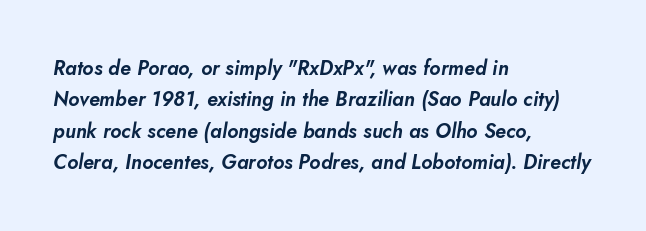
Spacing between characters is what you'd get straight out of the box. One-word summary of the alignment: left. Characters are canted at an angle relative to the baseline's perpendicular. In terms of leading, this rendering sits right in the middle.
